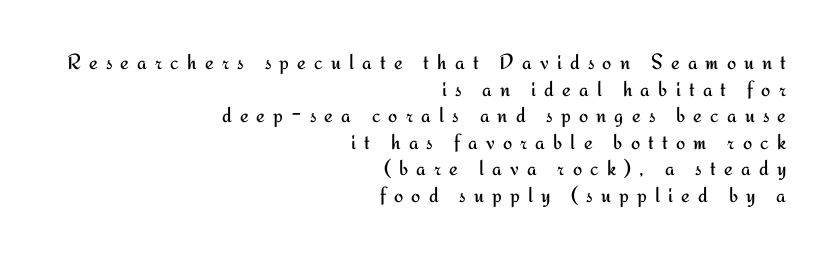
Tracking value appears strongly positive — letters spread wide. This is not heavy type; no bold has been used. The specimen reads as upright at a glance. Descenders hang freely into open space. Casual observation: everything's shoved over to the right.
